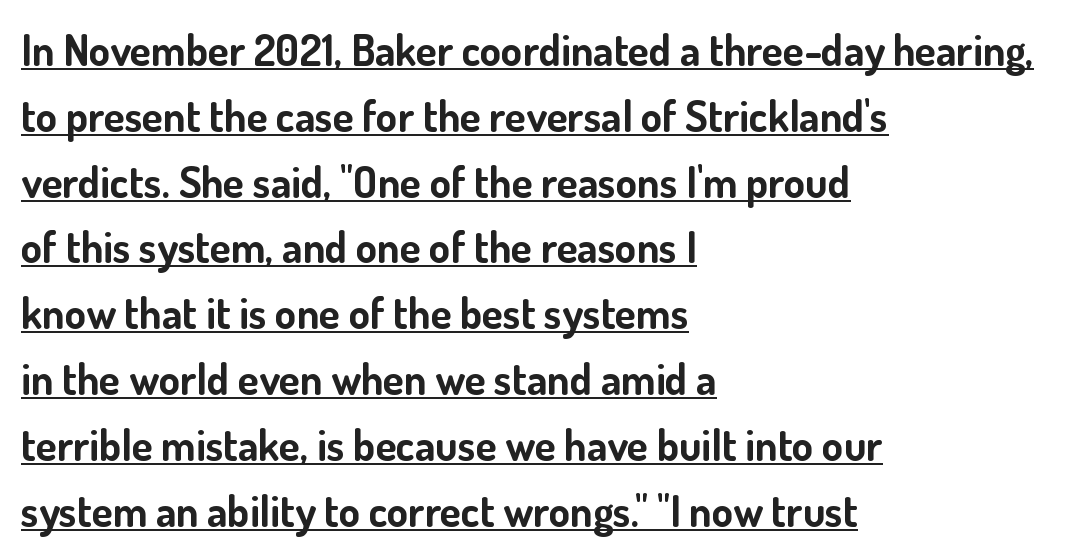
Q: Is the text bold? A: Yes.
Q: Is the text italic (slanted)? A: No, it is upright.
Q: Is the typeface a serif or a sans-serif typeface? A: Sans-serif.
Q: Is the text underlined? A: Yes.
Q: How is the paragraph aligned? A: Left-aligned.
Q: Is the spacing between letters normal or unusually wide? A: Normal.
Q: Is the spacing between lines tight, normal or loose? A: Normal.
Q: Width (condensed, normal, or wide)? A: Normal.
Q: Stroke contrast? A: Low.
Q: x-height? A: Small.
Q: Monospaced? A: No.
